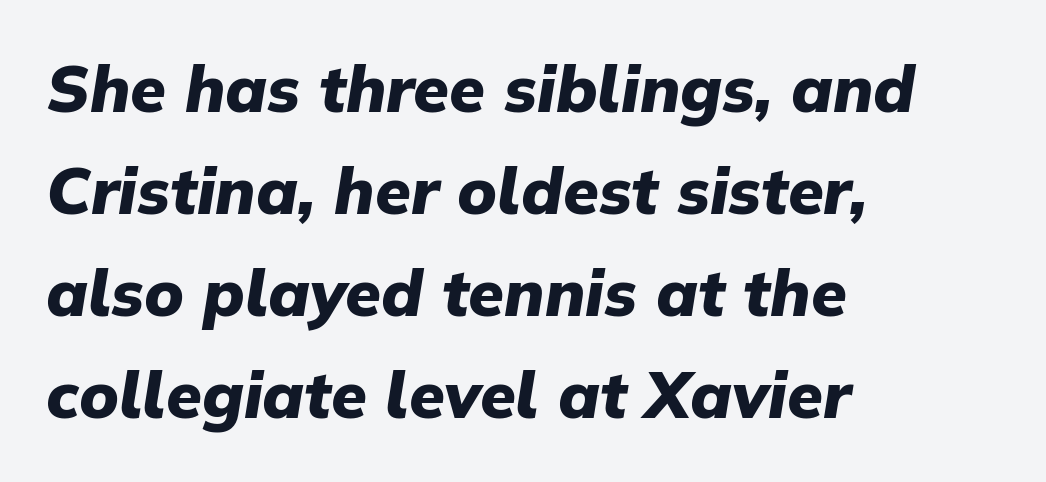
Q: Is the text bold? A: Yes.
Q: Is the text italic (slanted)? A: Yes, it leans right by about 9 degrees.
Q: Is the text underlined? A: No.
Q: How is the paragraph aligned? A: Left-aligned.
Q: Is the spacing between letters normal or unusually wide? A: Normal.
Q: Is the spacing between lines tight, normal or loose? A: Normal.
Q: Width (condensed, normal, or wide)? A: Normal.
Q: Stroke contrast? A: Low.
Q: x-height? A: Medium.
Q: Monospaced? A: No.
